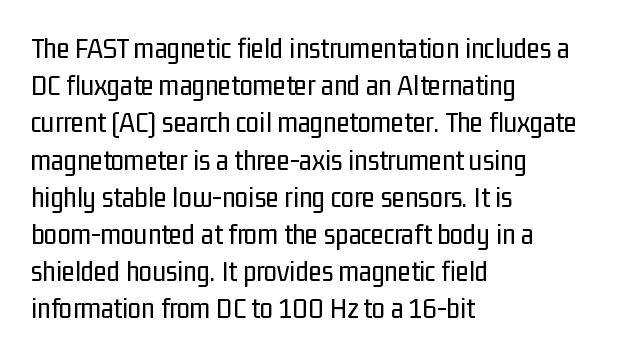
Q: Is the text bold? A: No.
Q: Is the text italic (slanted)? A: No, it is upright.
Q: Is the typeface a serif or a sans-serif typeface? A: Sans-serif.
Q: Is the text underlined? A: No.
Q: How is the paragraph aligned? A: Left-aligned.
Q: Is the spacing between letters normal or unusually wide? A: Normal.
Q: Width (condensed, normal, or wide)? A: Condensed.
Q: Stroke contrast? A: Low.
Q: x-height? A: Medium.
Q: Monospaced? A: No.
